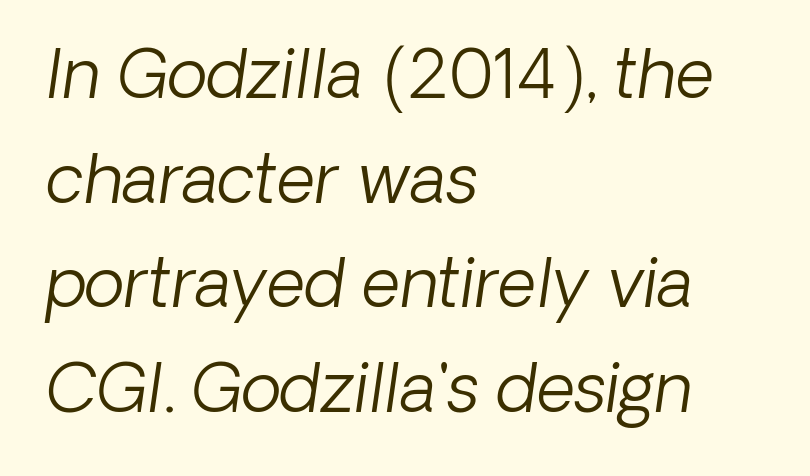
The image shows 67 px light sans-serif type; set left-aligned, normal line spacing (1.56x), normal letter spacing, not underlined; low stroke contrast and a medium x-height.
